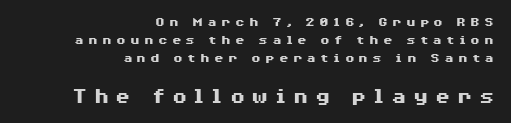
Students, note that the glyphs here are deliberately spaced far apart. Just letters on the line, the space beneath them empty. These lines are set flush right with a ragged left edge. A normal amount of white space separates one row of letters from the next.
